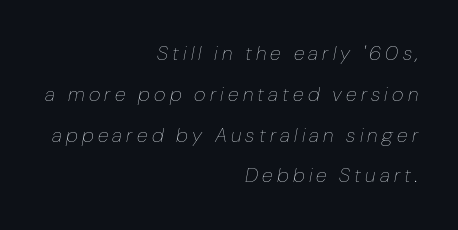
Reading down the block, your eye finds every line finishing at a fixed right position. The font is comparable to plain body text, perhaps lighter. The text carries the slant typical of an italic or oblique font. Interline gaps are noticeably wide in this sample. Display-style spreading of the glyphs; the letterfit is very open.
